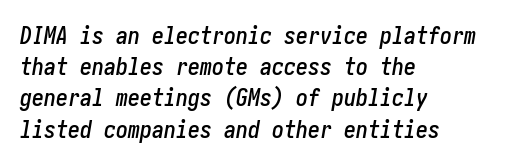
{"italic": "yes", "lean": "right", "slant_degrees": 10, "underline": "no", "align": "left", "line_spacing": "normal", "line_spacing_ratio": 1.3, "letter_spacing": "normal", "letter_spacing_em": 0.0, "glyph_px": 24}
